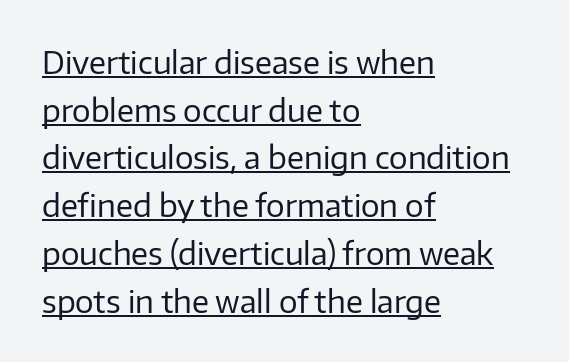
Q: Is the text bold? A: No.
Q: Is the text italic (slanted)? A: No, it is upright.
Q: Is the typeface a serif or a sans-serif typeface? A: Sans-serif.
Q: Is the text underlined? A: Yes.
Q: How is the paragraph aligned? A: Left-aligned.
Q: Is the spacing between letters normal or unusually wide? A: Normal.
Q: Is the spacing between lines tight, normal or loose? A: Normal.
Q: Width (condensed, normal, or wide)? A: Normal.
Q: Stroke contrast? A: Low.
Q: x-height? A: Medium.
Q: Monospaced? A: No.
